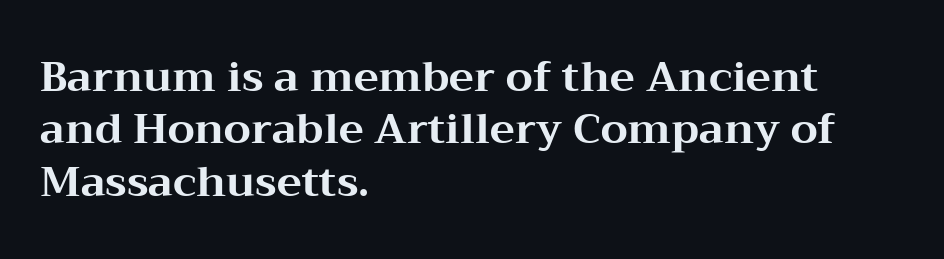
{"serif": "yes", "italic": "no", "bold": "yes", "weight": "bold", "width": "wide", "stroke_contrast": "medium", "x_height": "medium", "monospaced": "no", "underline": "no", "align": "left", "line_spacing": "normal", "line_spacing_ratio": 1.25, "letter_spacing": "normal", "letter_spacing_em": 0.0, "glyph_px": 42}
